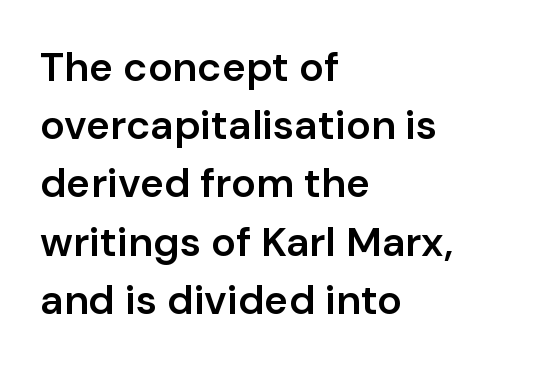
The image shows 41 px semibold sans-serif type, upright; set left-aligned, normal line spacing (1.42x), normal letter spacing, not underlined; low stroke contrast and a medium x-height.
